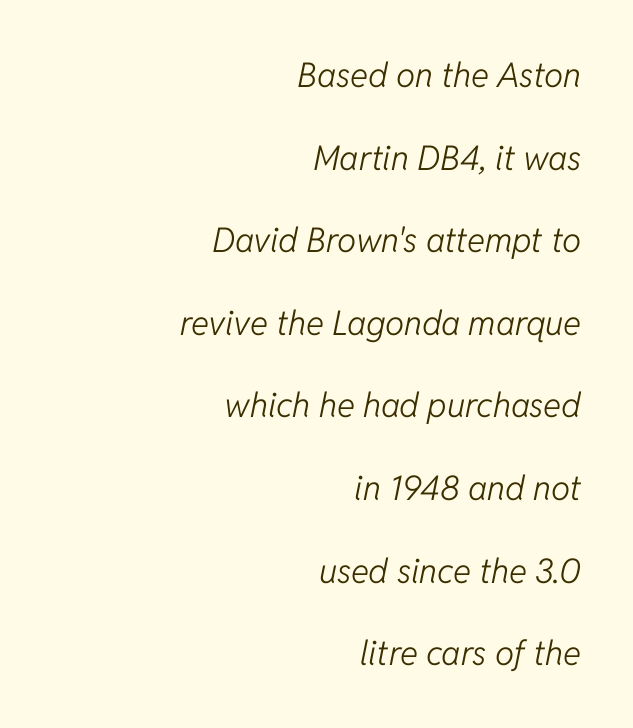
The image shows 34 px light type, italic (leaning right); set right-aligned, loose line spacing (2.43x), normal letter spacing, not underlined; low stroke contrast and a medium x-height.
